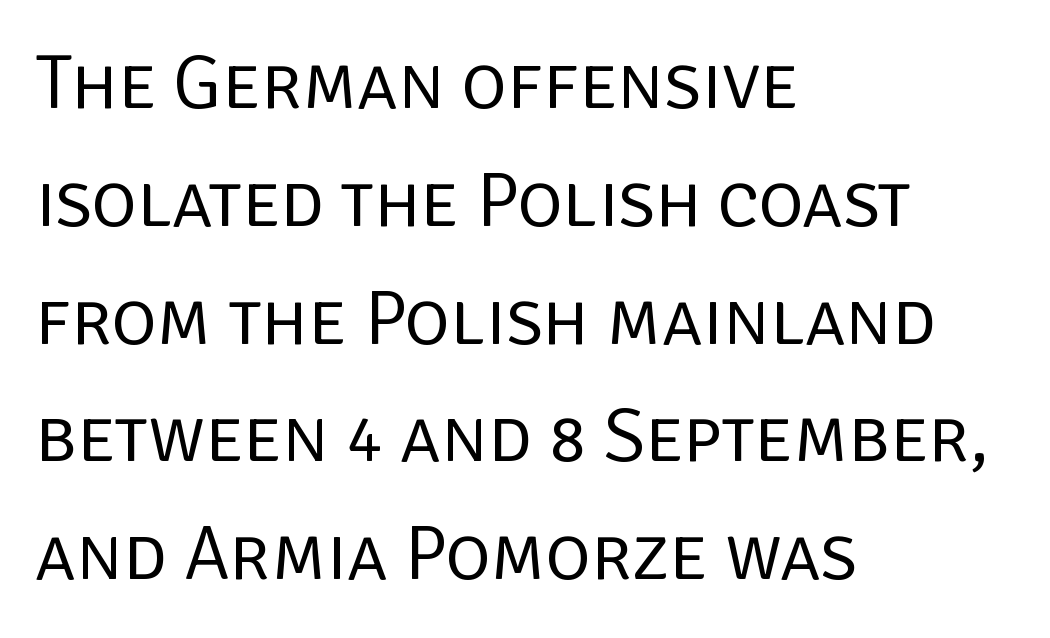
Are there feet on the stems? There aren't — it's a sans. The passage shown stacks its lines at a standard gap. Compared with a typical body face, this is equally light or lighter still. The lettering stays uniformly vertical, giving the passage a roman look.
